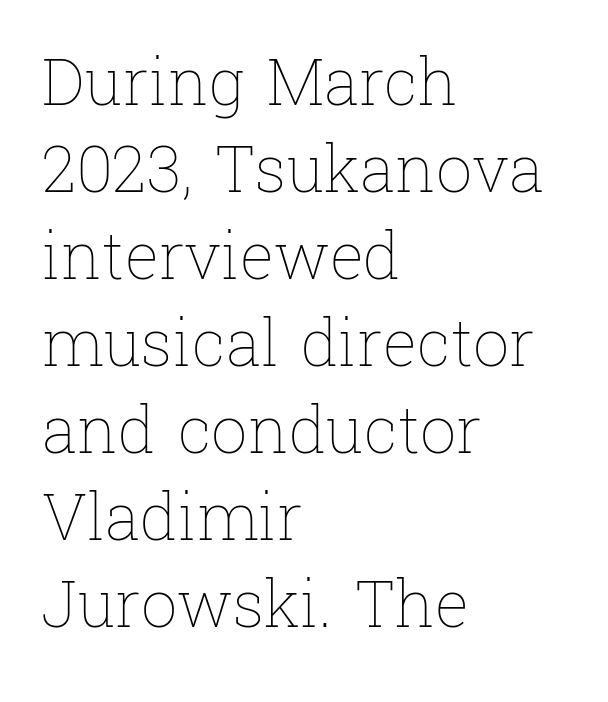
{"italic": "no", "bold": "no", "weight": "thin", "width": "normal", "stroke_contrast": "low", "x_height": "medium", "monospaced": "no", "underline": "no", "align": "left", "line_spacing": "normal", "line_spacing_ratio": 1.36, "letter_spacing": "normal", "letter_spacing_em": 0.0, "glyph_px": 64}
